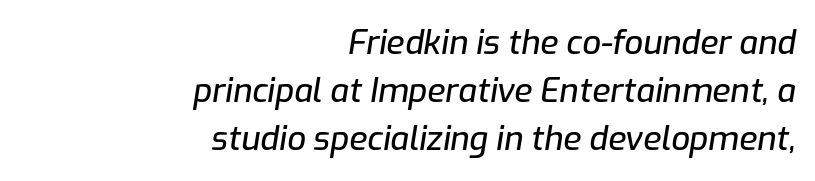
{"italic": "yes", "lean": "right", "slant_degrees": 9, "width": "normal", "stroke_contrast": "low", "x_height": "medium", "monospaced": "no", "underline": "no", "align": "right", "line_spacing": "normal", "line_spacing_ratio": 1.45, "letter_spacing": "normal", "letter_spacing_em": 0.0, "glyph_px": 33}
